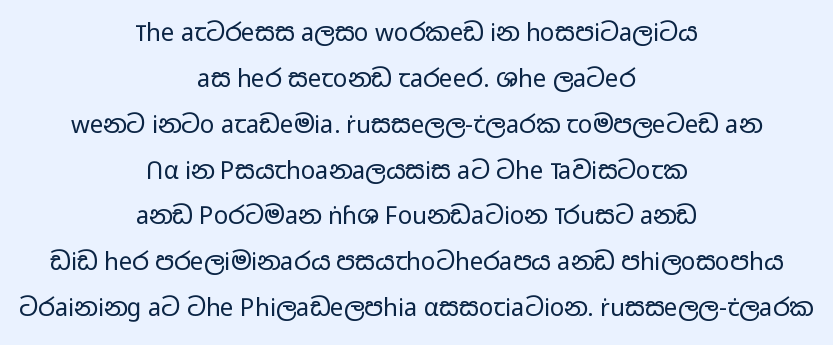
{"italic": "no", "bold": "no", "underline": "no", "align": "center", "line_spacing": "loose", "line_spacing_ratio": 1.91, "letter_spacing": "normal", "letter_spacing_em": 0.0, "glyph_px": 24}
